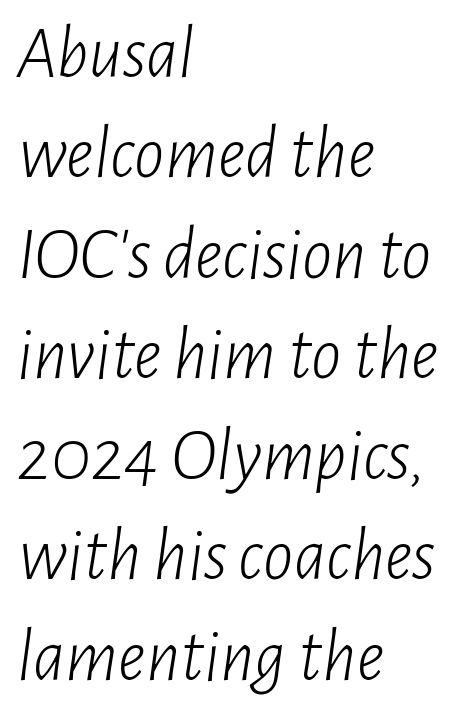
The image shows 75 px light, condensed type, italic (leaning right); set left-aligned, normal line spacing (1.34x), normal letter spacing, not underlined; low stroke contrast and a medium x-height.
